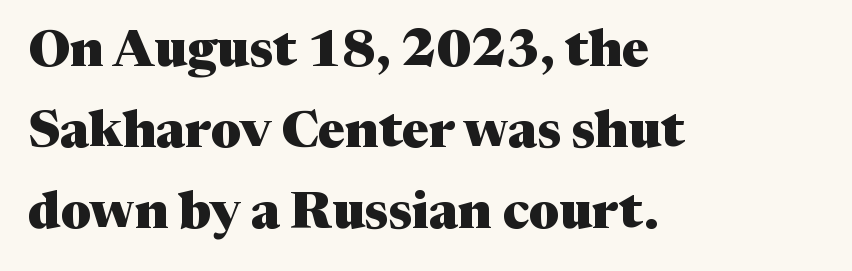
Q: Is the text bold? A: Yes.
Q: Is the text italic (slanted)? A: No, it is upright.
Q: Is the typeface a serif or a sans-serif typeface? A: Serif.
Q: Is the text underlined? A: No.
Q: How is the paragraph aligned? A: Left-aligned.
Q: Is the spacing between letters normal or unusually wide? A: Normal.
Q: Is the spacing between lines tight, normal or loose? A: Normal.
Q: Width (condensed, normal, or wide)? A: Normal.
Q: Stroke contrast? A: Medium.
Q: x-height? A: Medium.
Q: Monospaced? A: No.
